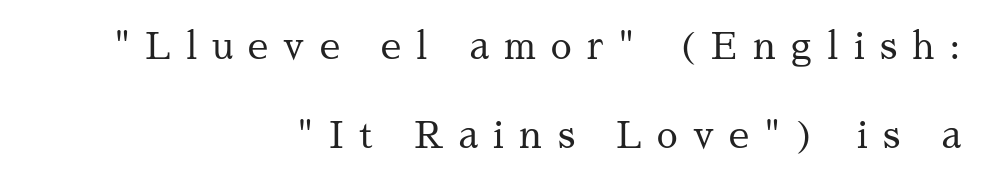
{"serif": "yes", "italic": "no", "bold": "no", "weight": "regular", "width": "normal", "stroke_contrast": "medium", "x_height": "medium", "monospaced": "no", "underline": "no", "align": "right", "line_spacing": "loose", "line_spacing_ratio": 2.41, "letter_spacing": "wide", "letter_spacing_em": 0.41, "glyph_px": 37}
